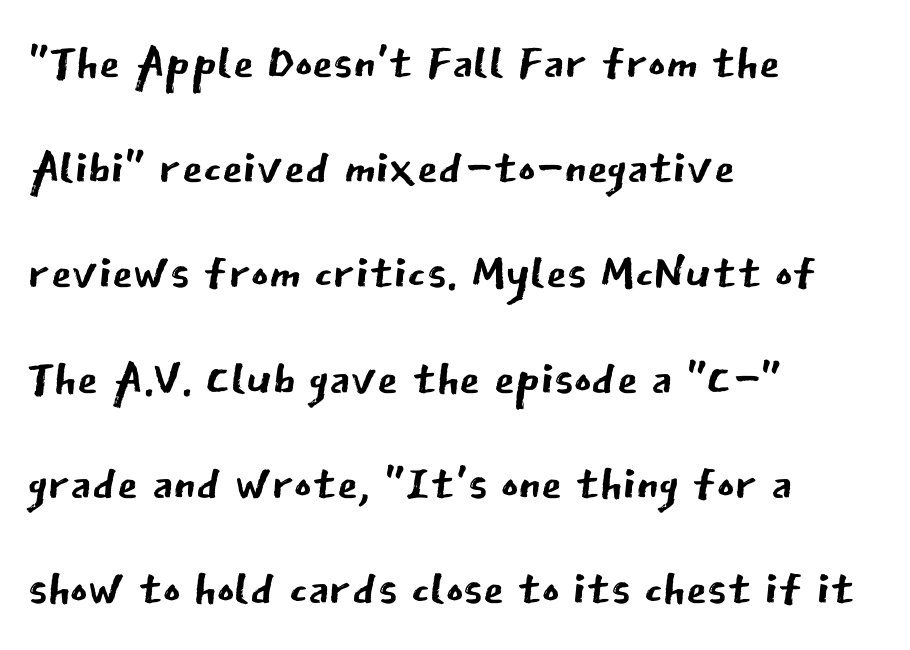
The image shows 67 px regular-weight sans-serif type, upright; set left-aligned, normal line spacing (1.57x), normal letter spacing, not underlined; low stroke contrast and a medium x-height.
